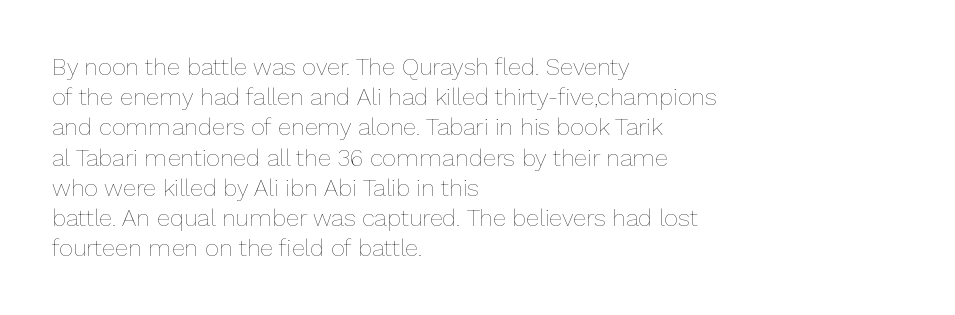
The image shows 24 px text type, upright; set left-aligned, normal line spacing (1.26x), normal letter spacing, not underlined.
